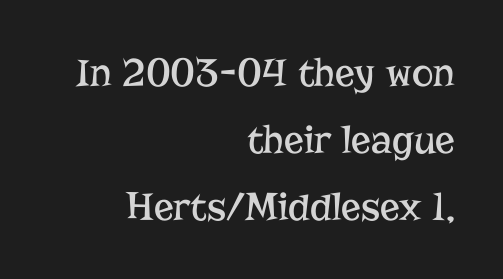
Q: Is the text bold? A: No.
Q: Is the text italic (slanted)? A: No, it is upright.
Q: Is the typeface a serif or a sans-serif typeface? A: Serif.
Q: Is the text underlined? A: No.
Q: How is the paragraph aligned? A: Right-aligned.
Q: Is the spacing between letters normal or unusually wide? A: Normal.
Q: Is the spacing between lines tight, normal or loose? A: Normal.
Q: Width (condensed, normal, or wide)? A: Normal.
Q: Stroke contrast? A: Low.
Q: x-height? A: Medium.
Q: Monospaced? A: No.
